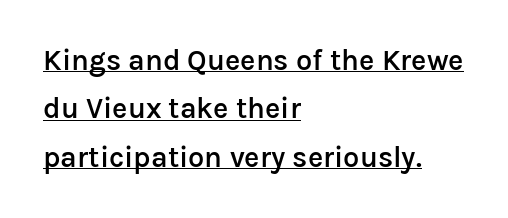
Q: Is the text bold? A: Semi-bold.
Q: Is the text italic (slanted)? A: No, it is upright.
Q: Is the typeface a serif or a sans-serif typeface? A: Sans-serif.
Q: Is the text underlined? A: Yes.
Q: How is the paragraph aligned? A: Left-aligned.
Q: Is the spacing between letters normal or unusually wide? A: Normal.
Q: Is the spacing between lines tight, normal or loose? A: Normal.
Q: Width (condensed, normal, or wide)? A: Normal.
Q: Stroke contrast? A: Low.
Q: x-height? A: Medium.
Q: Monospaced? A: No.
